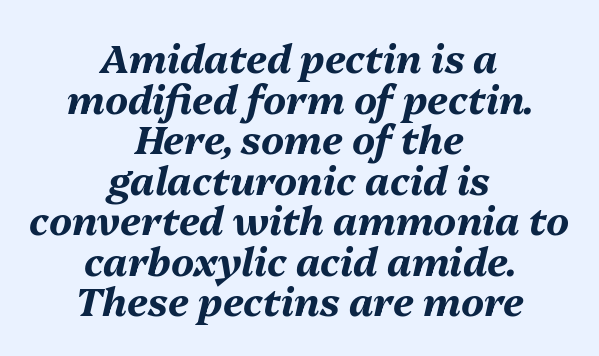
Q: Is the text bold? A: Yes.
Q: Is the text italic (slanted)? A: Yes, it leans right by about 13 degrees.
Q: Is the text underlined? A: No.
Q: How is the paragraph aligned? A: Centered.
Q: Is the spacing between letters normal or unusually wide? A: Normal.
Q: Is the spacing between lines tight, normal or loose? A: Tight.
Q: Width (condensed, normal, or wide)? A: Normal.
Q: Stroke contrast? A: Medium.
Q: x-height? A: Medium.
Q: Monospaced? A: No.
